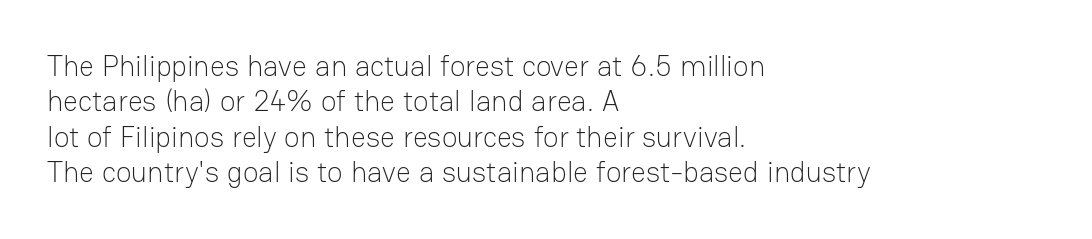
{"serif": "no", "italic": "no", "bold": "no", "weight": "light", "width": "normal", "stroke_contrast": "low", "x_height": "medium", "monospaced": "no", "underline": "no", "align": "left", "line_spacing_ratio": 1.22, "letter_spacing": "normal", "letter_spacing_em": 0.0, "glyph_px": 29}
